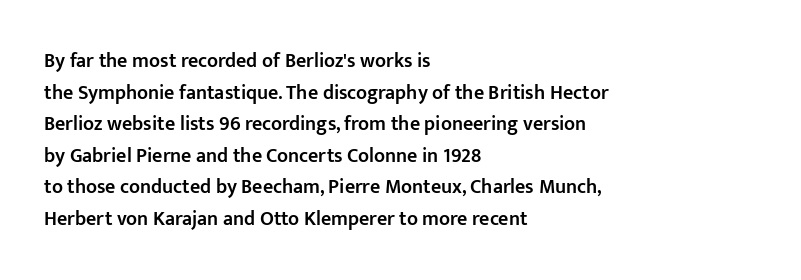
The image shows 20 px text type, upright; set left-aligned, normal line spacing (1.58x), normal letter spacing, not underlined.
